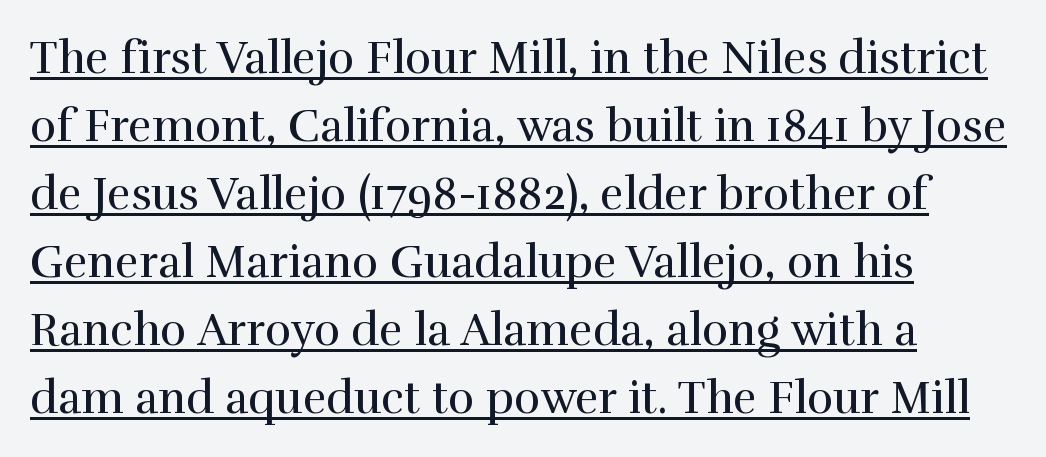
Q: Is the text bold? A: No.
Q: Is the text italic (slanted)? A: No, it is upright.
Q: Is the typeface a serif or a sans-serif typeface? A: Serif.
Q: Is the text underlined? A: Yes.
Q: How is the paragraph aligned? A: Left-aligned.
Q: Is the spacing between letters normal or unusually wide? A: Normal.
Q: Is the spacing between lines tight, normal or loose? A: Normal.
Q: Width (condensed, normal, or wide)? A: Normal.
Q: x-height? A: Medium.
Q: Monospaced? A: No.
